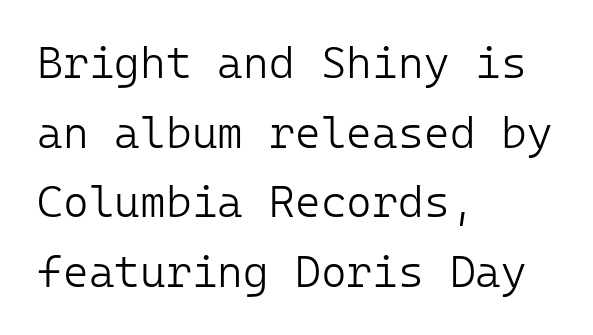
The image shows 44 px light sans-serif type, upright; set left-aligned, normal line spacing (1.58x), normal letter spacing, not underlined; low stroke contrast and a medium x-height.
